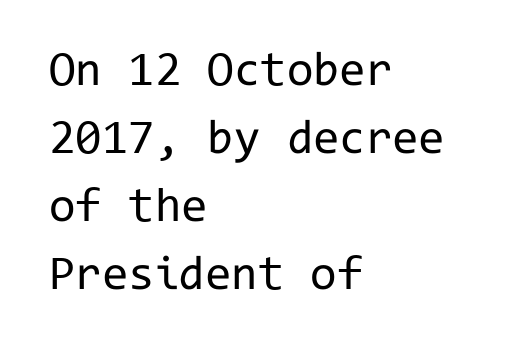
The image shows 48 px regular-weight sans-serif type, upright, monospaced; set left-aligned, normal line spacing (1.42x), normal letter spacing, not underlined; low stroke contrast and a medium x-height.
